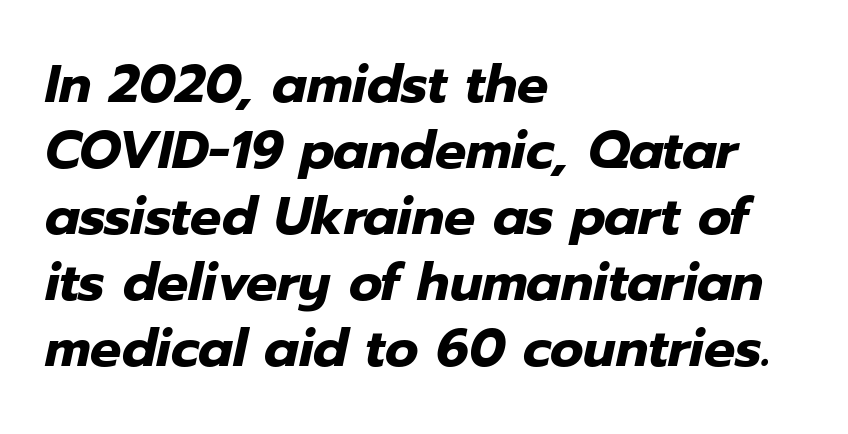
The image shows 52 px heavy type, italic (leaning right); set left-aligned, normal line spacing (1.27x), normal letter spacing, not underlined; low stroke contrast and a medium x-height.
